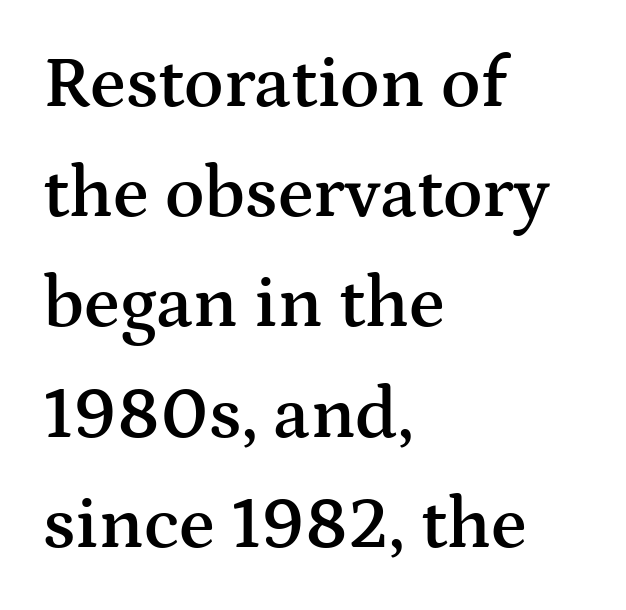
The area under the type is left untouched. Each glyph is drawn with semibold strokes, heavier than normal yet not fully bold. Line starts are locked; line ends wander. Spacing verdict: proportional, widths tailored to each character. What's the leading like? Ordinary, nothing unusual. Is there any slant? The stems are plumb.
